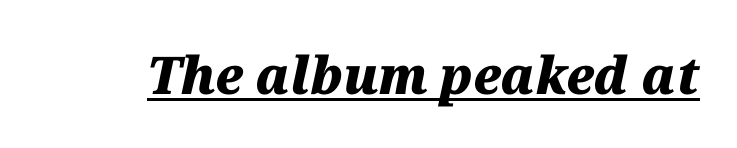
The image shows 52 px heavy type, italic (leaning right); set normal letter spacing, underlined; medium stroke contrast and a medium x-height.
